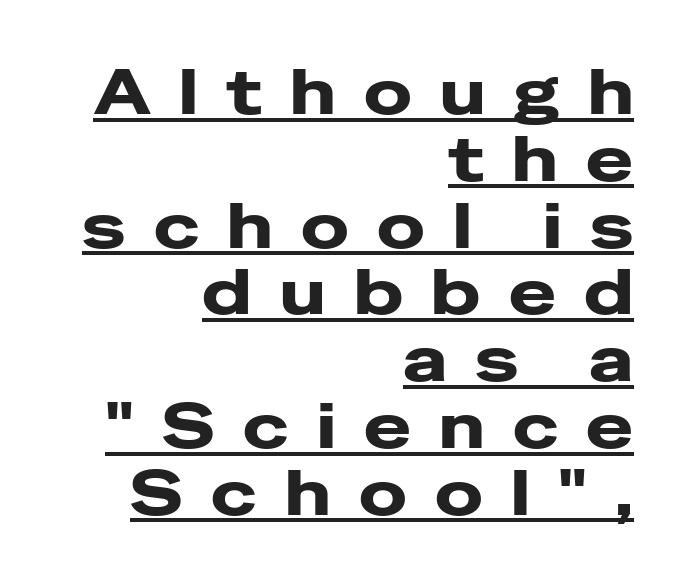
Q: Is the text italic (slanted)? A: No, it is upright.
Q: Is the typeface a serif or a sans-serif typeface? A: Sans-serif.
Q: Is the text underlined? A: Yes.
Q: How is the paragraph aligned? A: Right-aligned.
Q: Is the spacing between letters normal or unusually wide? A: Unusually wide.
Q: Is the spacing between lines tight, normal or loose? A: Tight.
Q: Width (condensed, normal, or wide)? A: Wide.
Q: Stroke contrast? A: Low.
Q: x-height? A: Medium.
Q: Monospaced? A: No.
